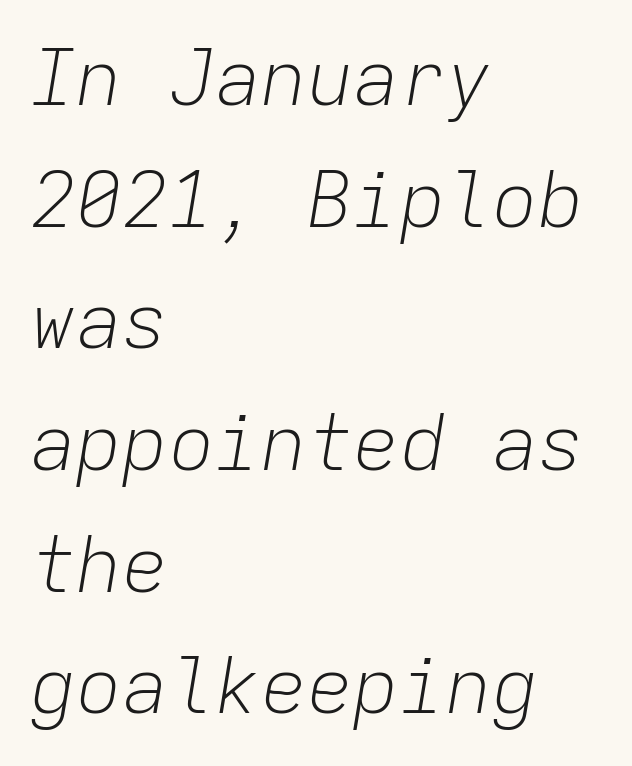
Q: Is the text bold? A: No.
Q: Is the text italic (slanted)? A: Yes, it leans right by about 9 degrees.
Q: Is the text underlined? A: No.
Q: How is the paragraph aligned? A: Left-aligned.
Q: Is the spacing between letters normal or unusually wide? A: Normal.
Q: Is the spacing between lines tight, normal or loose? A: Normal.
Q: Width (condensed, normal, or wide)? A: Normal.
Q: Stroke contrast? A: Low.
Q: x-height? A: Medium.
Q: Monospaced? A: Yes.
